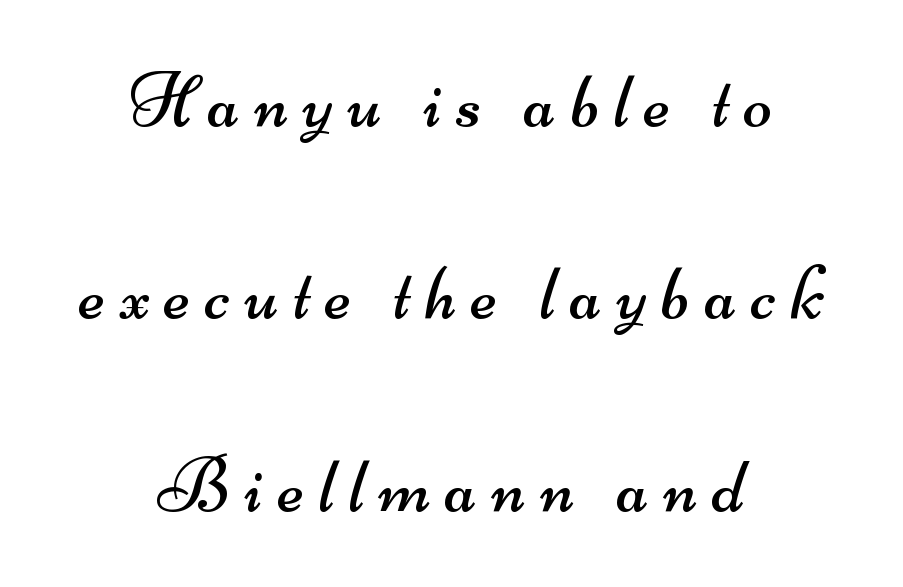
{"serif": "no", "bold": "no", "weight": "regular", "width": "wide", "stroke_contrast": "medium", "x_height": "small", "monospaced": "no", "underline": "no", "align": "center", "line_spacing": "loose", "line_spacing_ratio": 2.5, "glyph_px": 77}
